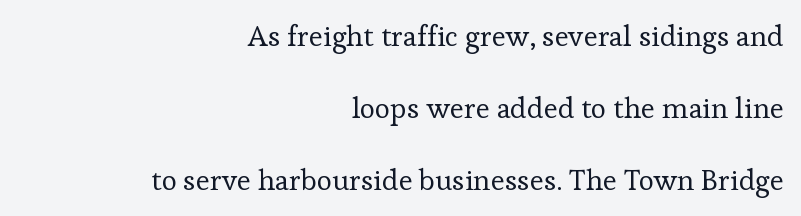
Q: Is the text bold? A: No.
Q: Is the text italic (slanted)? A: No, it is upright.
Q: Is the typeface a serif or a sans-serif typeface? A: Serif.
Q: Is the text underlined? A: No.
Q: How is the paragraph aligned? A: Right-aligned.
Q: Is the spacing between letters normal or unusually wide? A: Normal.
Q: Is the spacing between lines tight, normal or loose? A: Loose.
Q: Width (condensed, normal, or wide)? A: Normal.
Q: Stroke contrast? A: Low.
Q: x-height? A: Medium.
Q: Monospaced? A: No.
